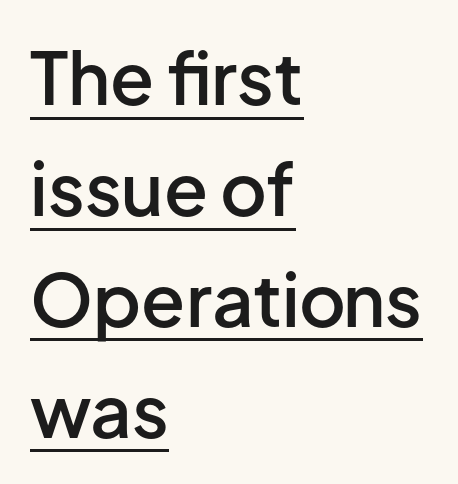
The image shows 72 px semibold sans-serif type, upright; set left-aligned, normal line spacing (1.54x), normal letter spacing, underlined; low stroke contrast and a medium x-height.
